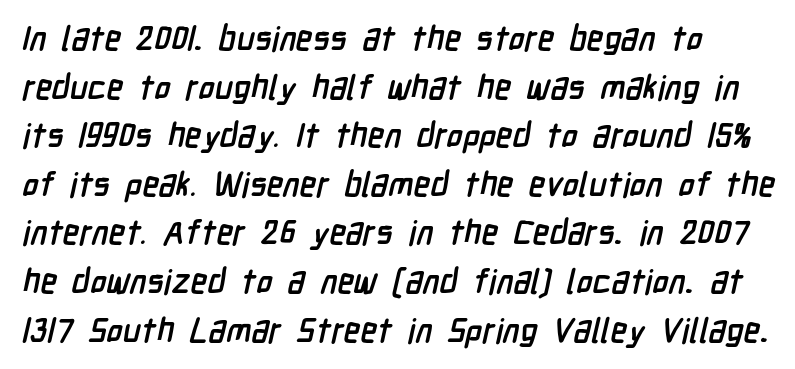
Q: Is the text bold? A: Yes.
Q: Is the typeface a serif or a sans-serif typeface? A: Sans-serif.
Q: Is the text underlined? A: No.
Q: Is the spacing between letters normal or unusually wide? A: Normal.
Q: Is the spacing between lines tight, normal or loose? A: Normal.
Q: Width (condensed, normal, or wide)? A: Condensed.
Q: Stroke contrast? A: Low.
Q: x-height? A: Medium.
Q: Monospaced? A: No.
